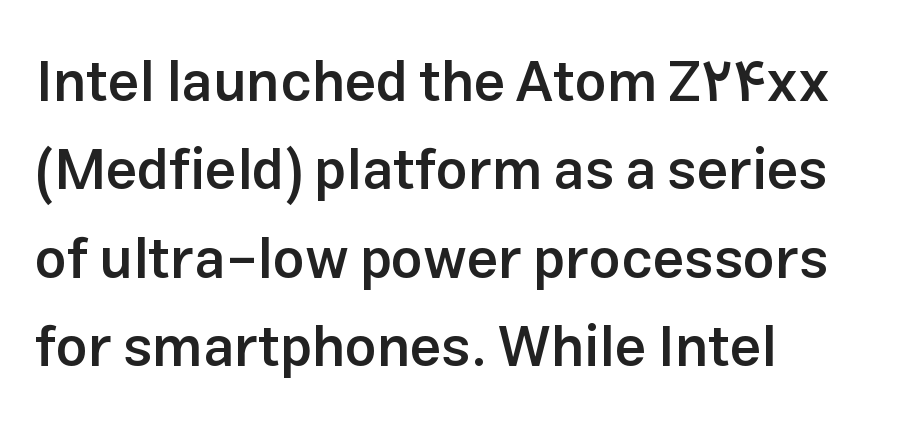
Classification — sans serif. Posture: upright roman. The letterforms sit shoulder to shoulder at normal distance. Varying glyph widths throughout — classic text-font behaviour. Short and long lines alike share a common starting point at left. Nobody drew a line under any word here.
